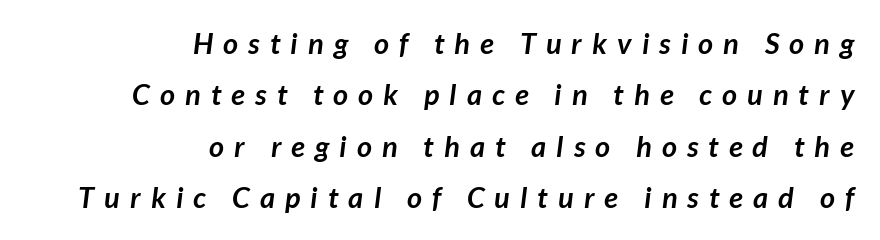
{"serif": "no", "bold": "yes", "weight": "semibold", "width": "normal", "stroke_contrast": "low", "x_height": "medium", "monospaced": "no", "underline": "no", "align": "right", "line_spacing_ratio": 1.77, "letter_spacing": "wide", "letter_spacing_em": 0.35, "glyph_px": 29}
